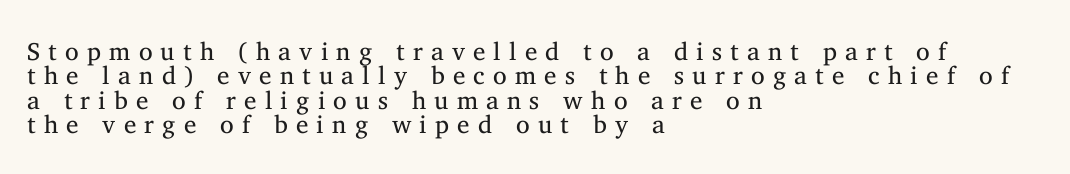
Q: Is the text bold? A: No.
Q: Is the text italic (slanted)? A: No, it is upright.
Q: Is the text underlined? A: No.
Q: How is the paragraph aligned? A: Left-aligned.
Q: Is the spacing between letters normal or unusually wide? A: Unusually wide.
Q: Is the spacing between lines tight, normal or loose? A: Tight.
